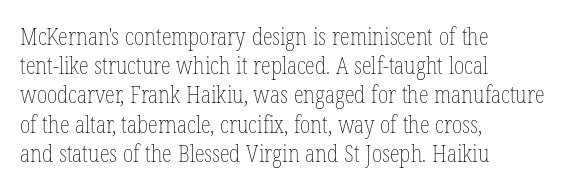
{"italic": "no", "bold": "no", "underline": "no", "align": "left", "line_spacing": "normal", "line_spacing_ratio": 1.27, "letter_spacing": "normal", "letter_spacing_em": 0.0, "glyph_px": 23}
